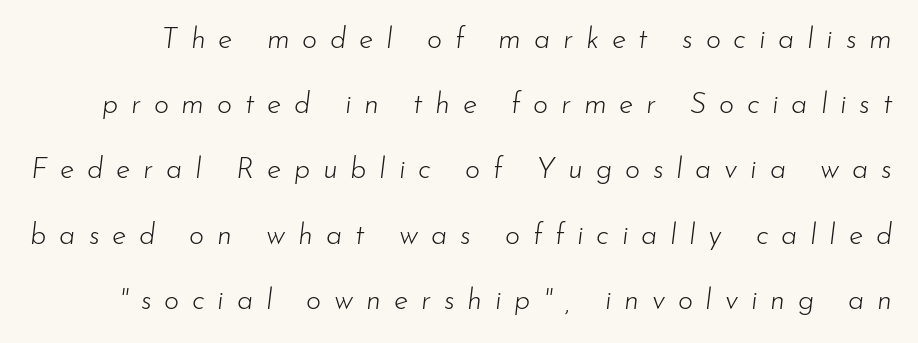
The image shows 29 px light type, italic (leaning right); set loose line spacing (2.25x), unusually wide letter spacing (+0.44 em), not underlined; low stroke contrast and a small x-height.
